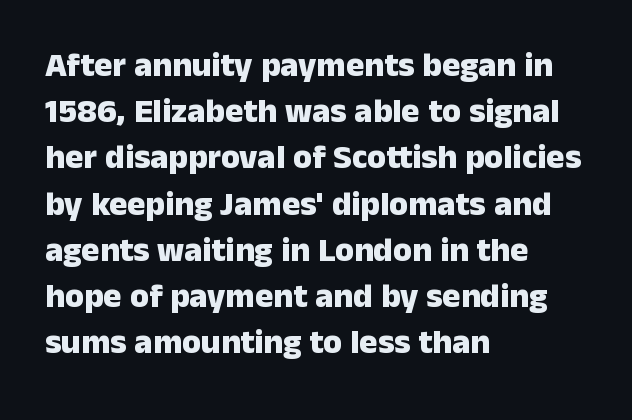
Q: Is the text bold? A: Yes.
Q: Is the text italic (slanted)? A: No, it is upright.
Q: Is the typeface a serif or a sans-serif typeface? A: Sans-serif.
Q: Is the text underlined? A: No.
Q: How is the paragraph aligned? A: Left-aligned.
Q: Is the spacing between letters normal or unusually wide? A: Normal.
Q: Is the spacing between lines tight, normal or loose? A: Normal.
Q: Width (condensed, normal, or wide)? A: Normal.
Q: Stroke contrast? A: Low.
Q: x-height? A: Medium.
Q: Monospaced? A: No.
